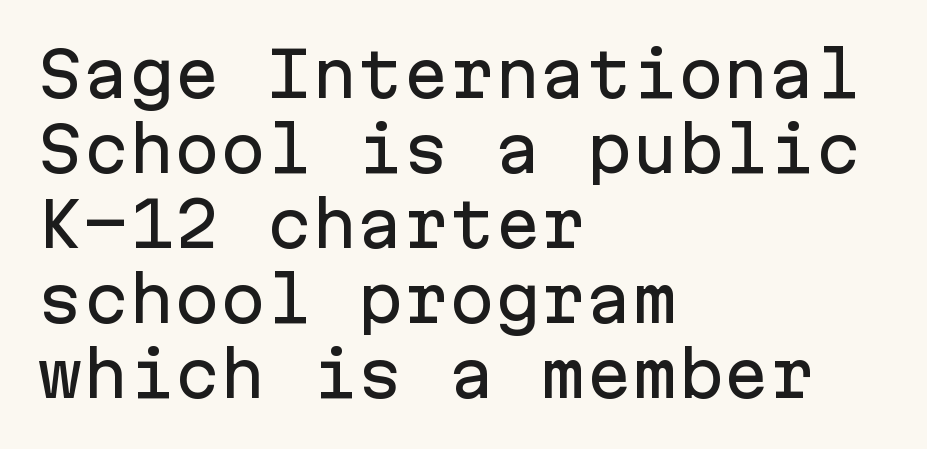
The image shows 61 px sans-serif type, upright, monospaced; set left-aligned, line spacing 1.23x, normal letter spacing, not underlined; low stroke contrast and a medium x-height.
